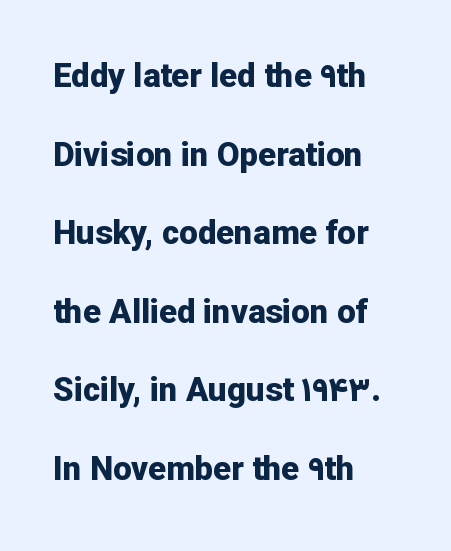
Q: Is the text bold? A: Yes.
Q: Is the text italic (slanted)? A: No, it is upright.
Q: Is the typeface a serif or a sans-serif typeface? A: Sans-serif.
Q: Is the text underlined? A: No.
Q: How is the paragraph aligned? A: Left-aligned.
Q: Is the spacing between letters normal or unusually wide? A: Normal.
Q: Is the spacing between lines tight, normal or loose? A: Loose.
Q: Width (condensed, normal, or wide)? A: Normal.
Q: Stroke contrast? A: Low.
Q: x-height? A: Medium.
Q: Monospaced? A: No.
